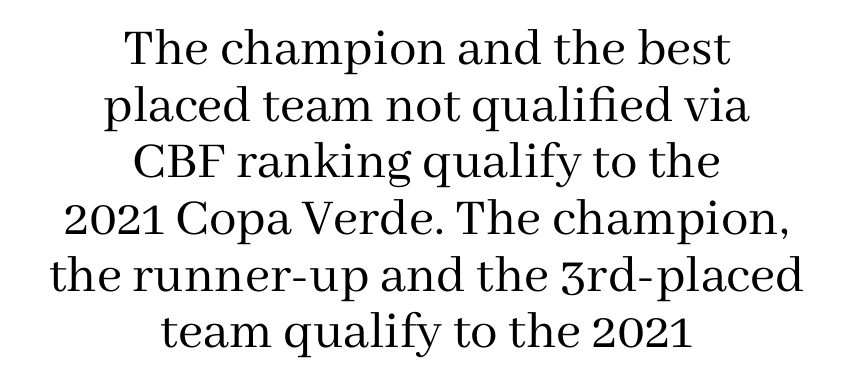
{"serif": "yes", "italic": "no", "bold": "no", "weight": "regular", "width": "normal", "stroke_contrast": "medium", "x_height": "medium", "monospaced": "no", "underline": "no", "align": "center", "line_spacing": "tight", "line_spacing_ratio": 1.03, "letter_spacing": "normal", "letter_spacing_em": 0.0, "glyph_px": 55}
